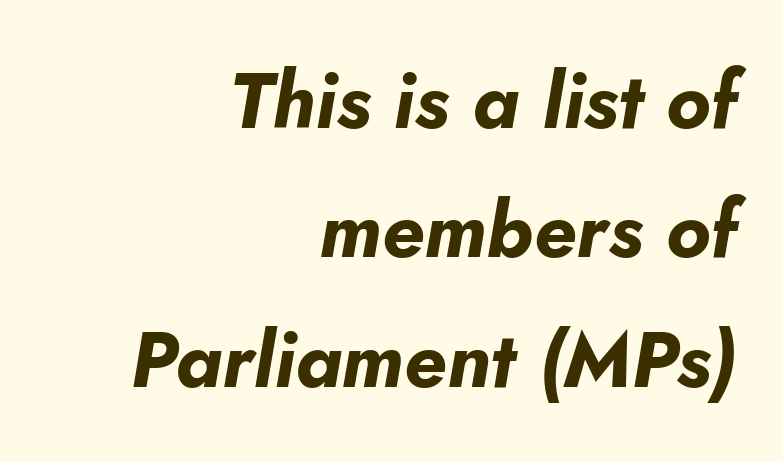
Q: Is the text bold? A: Yes.
Q: Is the text italic (slanted)? A: Yes, it leans right by about 10 degrees.
Q: Is the text underlined? A: No.
Q: How is the paragraph aligned? A: Right-aligned.
Q: Is the spacing between letters normal or unusually wide? A: Normal.
Q: Is the spacing between lines tight, normal or loose? A: Normal.
Q: Width (condensed, normal, or wide)? A: Normal.
Q: Stroke contrast? A: Low.
Q: x-height? A: Small.
Q: Monospaced? A: No.
